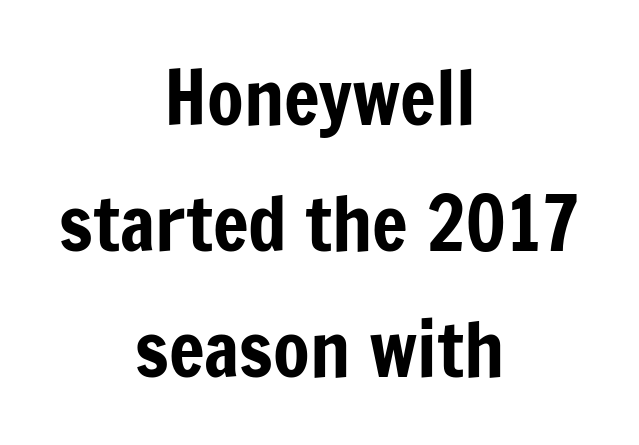
{"serif": "no", "italic": "no", "width": "condensed", "stroke_contrast": "low", "x_height": "medium", "monospaced": "no", "underline": "no", "align": "center", "line_spacing": "normal", "line_spacing_ratio": 1.68, "letter_spacing": "normal", "letter_spacing_em": 0.0, "glyph_px": 75}
